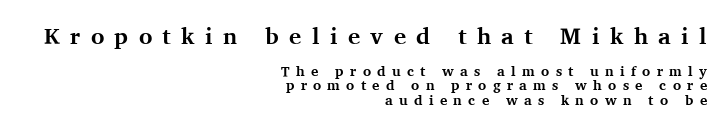
{"italic": "no", "bold": "yes", "underline": "no", "align": "right", "line_spacing": "tight", "line_spacing_ratio": 1.05, "letter_spacing": "wide", "letter_spacing_em": 0.45, "larger_block": "first", "size_ratio": 1.64, "glyph_px": 23}
